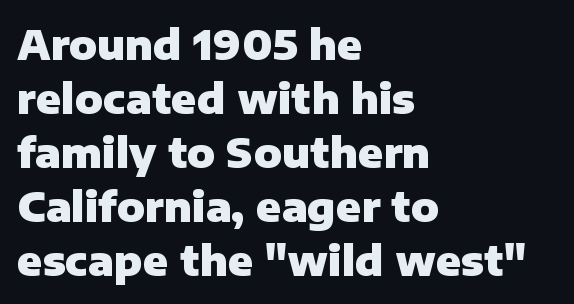
Note: no serifs on the glyphs. The space beneath each line is pristine and unruled. The sample has been set heavy, in full bold. Does extra space separate the letters? No, they use regular spacing.
